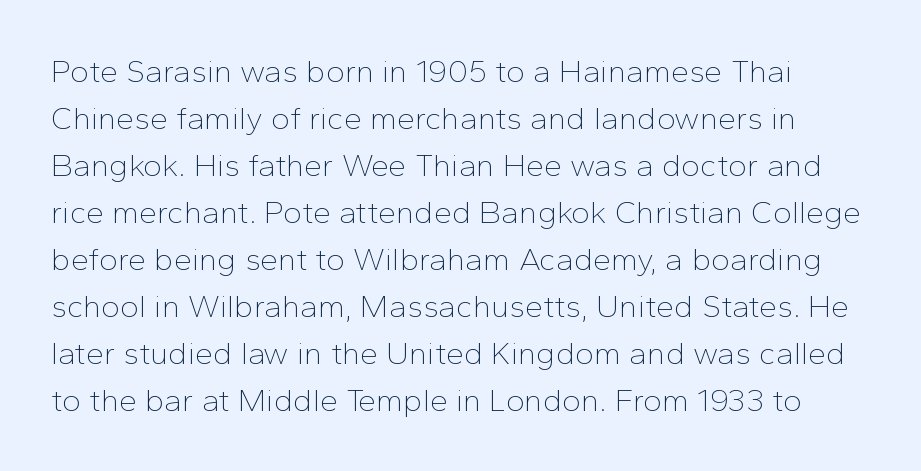
Q: Is the text bold? A: No.
Q: Is the text italic (slanted)? A: No, it is upright.
Q: Is the typeface a serif or a sans-serif typeface? A: Sans-serif.
Q: Is the text underlined? A: No.
Q: Is the spacing between letters normal or unusually wide? A: Normal.
Q: Is the spacing between lines tight, normal or loose? A: Normal.
Q: Width (condensed, normal, or wide)? A: Normal.
Q: Stroke contrast? A: Low.
Q: x-height? A: Medium.
Q: Monospaced? A: No.
